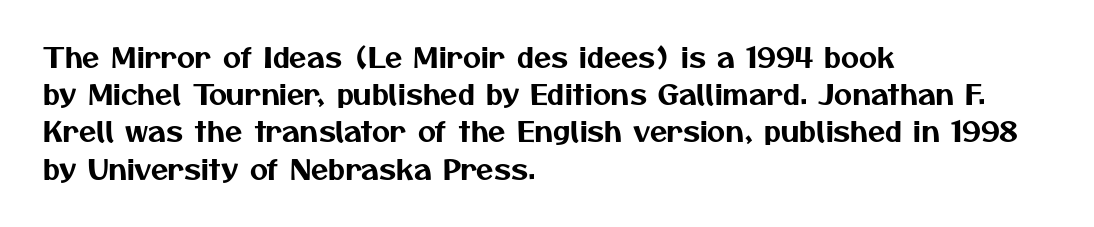
Q: Is the typeface a serif or a sans-serif typeface? A: Sans-serif.
Q: Is the text underlined? A: No.
Q: How is the paragraph aligned? A: Left-aligned.
Q: Is the spacing between letters normal or unusually wide? A: Normal.
Q: Is the spacing between lines tight, normal or loose? A: Normal.
Q: Width (condensed, normal, or wide)? A: Normal.
Q: Stroke contrast? A: Medium.
Q: x-height? A: Medium.
Q: Monospaced? A: No.
